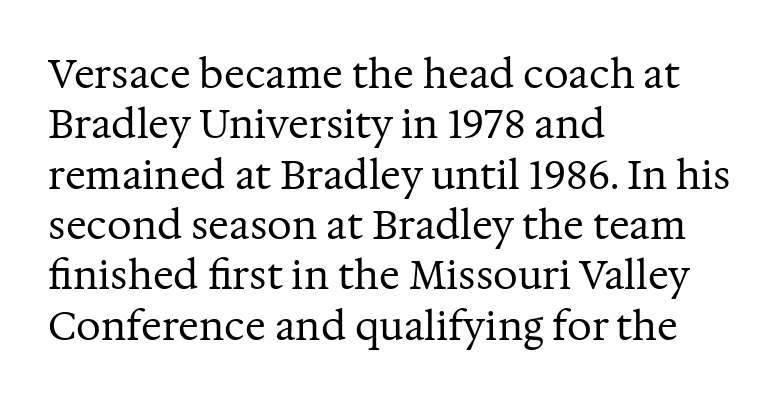
The image shows 39 px regular-weight serif type, upright; set left-aligned, normal line spacing (1.29x), normal letter spacing, not underlined; medium stroke contrast and a medium x-height.
